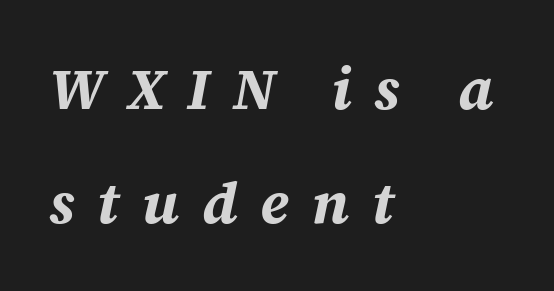
Q: Is the text bold? A: Yes.
Q: Is the text italic (slanted)? A: Yes, it leans right by about 12 degrees.
Q: Is the text underlined? A: No.
Q: How is the paragraph aligned? A: Left-aligned.
Q: Is the spacing between letters normal or unusually wide? A: Unusually wide.
Q: Is the spacing between lines tight, normal or loose? A: Loose.
Q: Width (condensed, normal, or wide)? A: Normal.
Q: Stroke contrast? A: Medium.
Q: x-height? A: Large.
Q: Monospaced? A: No.
